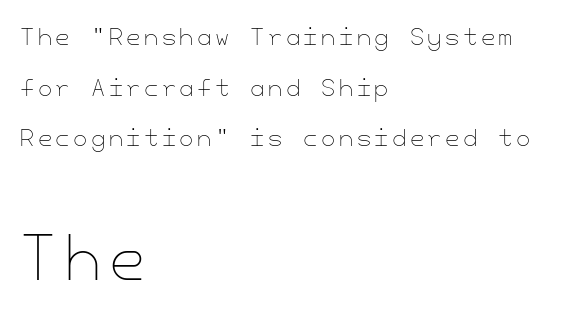
Q: Is the text bold? A: No.
Q: Is the text italic (slanted)? A: No, it is upright.
Q: Is the text underlined? A: No.
Q: How is the paragraph aligned? A: Left-aligned.
Q: Is the spacing between lines tight, normal or loose? A: Loose.
Q: Which block of text is set in a larger size, the first (top) or the second (bottom)? A: The second (bottom) one.
Q: Width (condensed, normal, or wide)? A: Normal.
Q: Stroke contrast? A: Low.
Q: x-height? A: Small.
